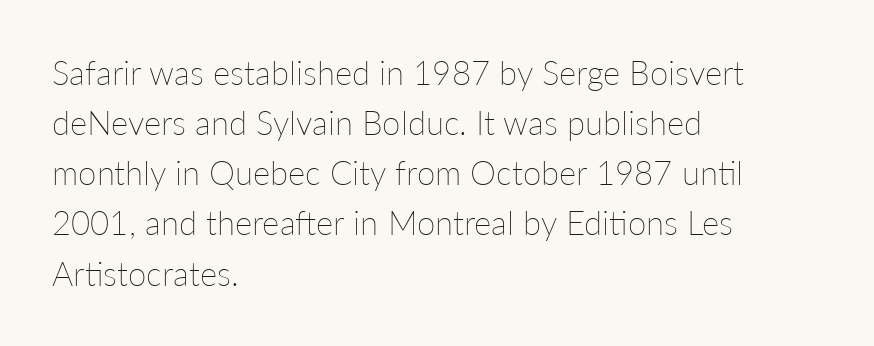
{"italic": "no", "bold": "no", "weight": "thin", "width": "normal", "stroke_contrast": "low", "x_height": "medium", "monospaced": "no", "underline": "no", "align": "left", "line_spacing": "normal", "line_spacing_ratio": 1.52, "letter_spacing": "normal", "letter_spacing_em": 0.0, "glyph_px": 33}
